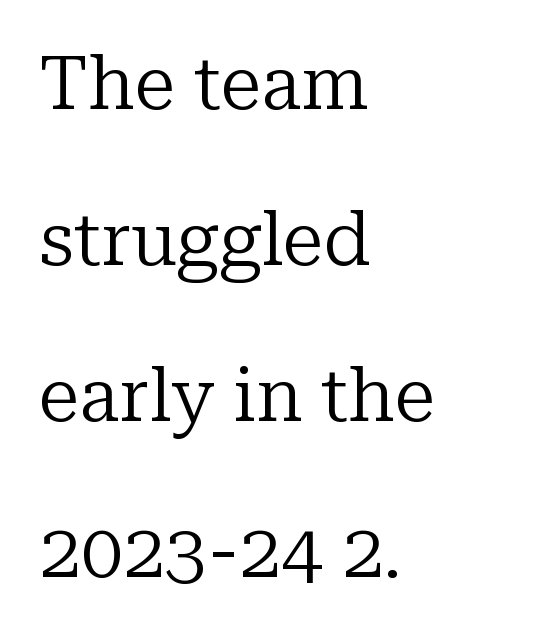
A light-to-regular cut is what we see here. Beneath every word, the page is bare. Widely set lines give the paragraph a tall, airy silhouette. The face used here is rendered with its standard letterfit. Line beginnings align vertically; line endings do not.
